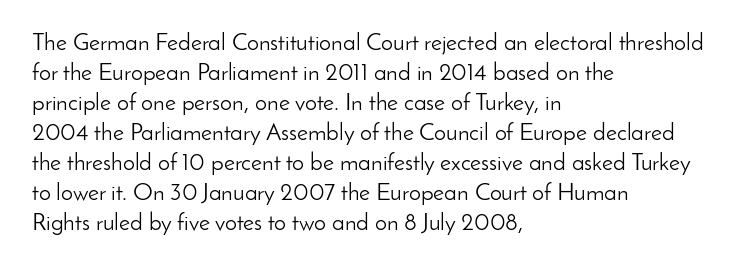
Q: Is the text bold? A: No.
Q: Is the text italic (slanted)? A: No, it is upright.
Q: Is the text underlined? A: No.
Q: How is the paragraph aligned? A: Left-aligned.
Q: Is the spacing between letters normal or unusually wide? A: Normal.
Q: Is the spacing between lines tight, normal or loose? A: Normal.
